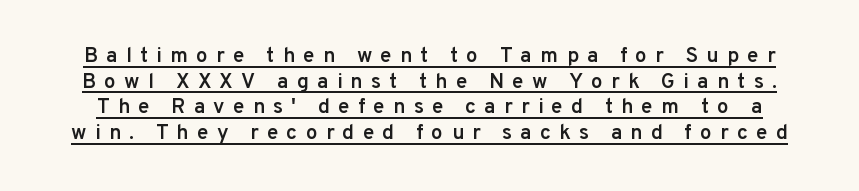
{"italic": "no", "bold": "semi", "underline": "yes", "line_spacing_ratio": 1.22, "letter_spacing": "wide", "letter_spacing_em": 0.39, "glyph_px": 21}
